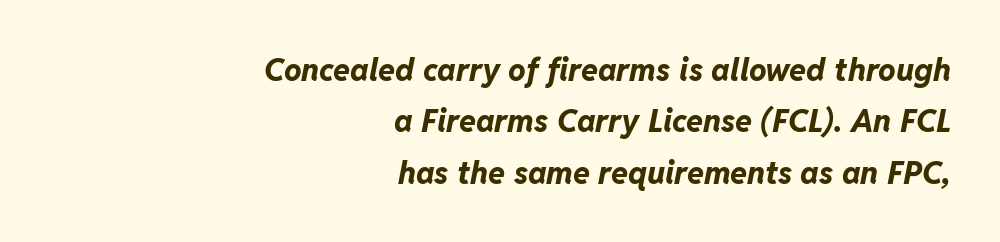
The image shows 31 px bold type, italic (leaning right); set right-aligned, normal line spacing (1.66x), normal letter spacing, not underlined; low stroke contrast and a medium x-height.
